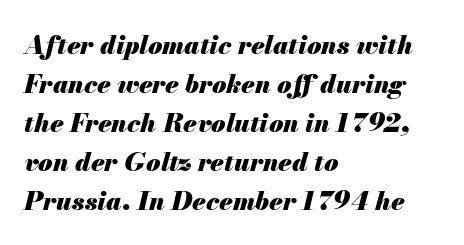
The image shows 26 px bold type, italic (leaning right); set left-aligned, normal line spacing (1.5x), normal letter spacing, not underlined.
